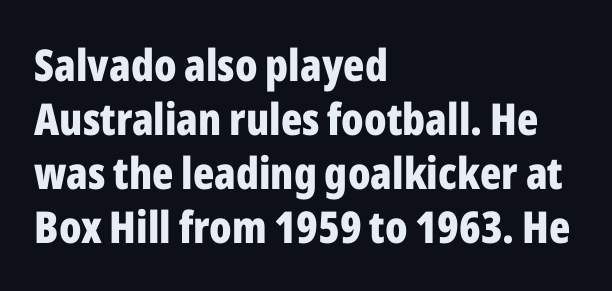
Glance below the letters and you will spot only blank space. Unlike italic type, these characters show no tilt at all. Spacing between characters is what you'd get straight out of the box. These lines are set flush left with a ragged right edge.
